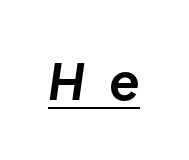
{"italic": "yes", "lean": "right", "slant_degrees": 8, "bold": "yes", "weight": "bold", "width": "normal", "stroke_contrast": "low", "x_height": "medium", "monospaced": "no", "underline": "yes", "letter_spacing": "wide", "letter_spacing_em": 0.49, "glyph_px": 50}
